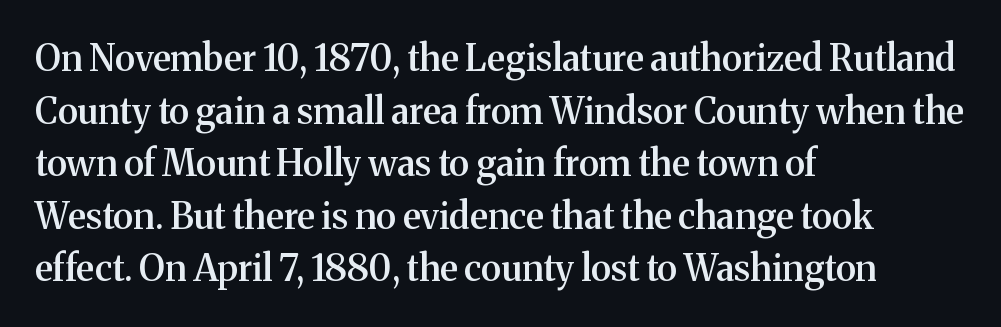
{"serif": "yes", "italic": "no", "bold": "semi", "weight": "semibold", "width": "normal", "stroke_contrast": "medium", "x_height": "medium", "monospaced": "no", "underline": "no", "align": "left", "line_spacing": "normal", "line_spacing_ratio": 1.46, "letter_spacing": "normal", "letter_spacing_em": 0.0, "glyph_px": 36}
